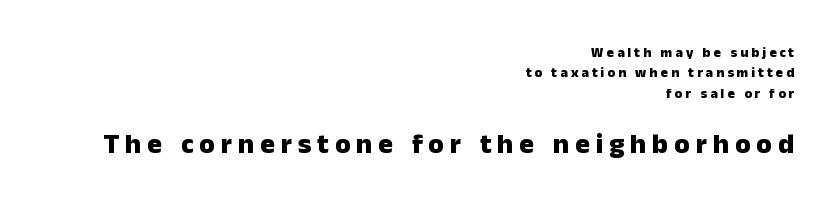
Serif or sans? Sans — the stroke terminals are bare. The space beneath each line is pristine and unruled. The space between consecutive lines is moderate. You could not count columns in this text — the font is proportionally spaced. Observe the wide spacing: letters keep a clear distance from each other. The specimen reads as upright at a glance.
